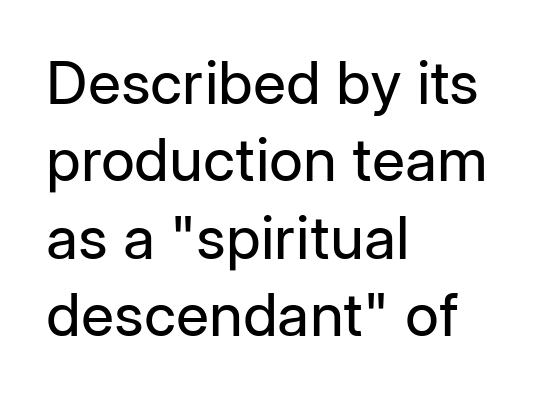
Q: Is the text bold? A: No.
Q: Is the text italic (slanted)? A: No, it is upright.
Q: Is the typeface a serif or a sans-serif typeface? A: Sans-serif.
Q: Is the text underlined? A: No.
Q: How is the paragraph aligned? A: Left-aligned.
Q: Is the spacing between letters normal or unusually wide? A: Normal.
Q: Is the spacing between lines tight, normal or loose? A: Normal.
Q: Width (condensed, normal, or wide)? A: Normal.
Q: Stroke contrast? A: Low.
Q: x-height? A: Medium.
Q: Monospaced? A: No.
